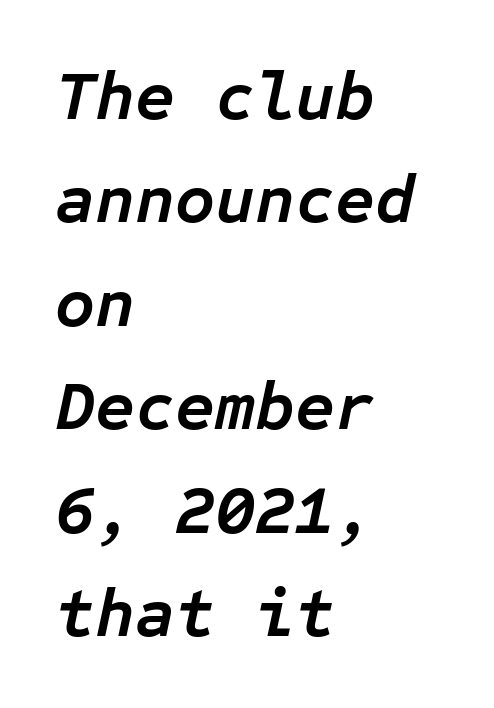
{"italic": "yes", "lean": "right", "slant_degrees": 12, "bold": "yes", "weight": "semibold", "width": "normal", "stroke_contrast": "low", "x_height": "medium", "monospaced": "yes", "underline": "no", "align": "left", "line_spacing": "normal", "line_spacing_ratio": 1.5, "letter_spacing": "normal", "letter_spacing_em": 0.0, "glyph_px": 69}
